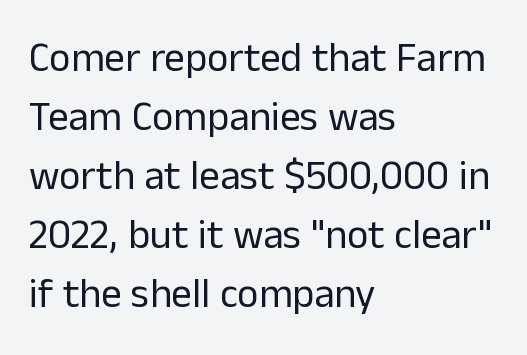
Q: Is the text bold? A: No.
Q: Is the text italic (slanted)? A: No, it is upright.
Q: Is the typeface a serif or a sans-serif typeface? A: Sans-serif.
Q: Is the text underlined? A: No.
Q: How is the paragraph aligned? A: Left-aligned.
Q: Is the spacing between letters normal or unusually wide? A: Normal.
Q: Is the spacing between lines tight, normal or loose? A: Normal.
Q: Width (condensed, normal, or wide)? A: Normal.
Q: Stroke contrast? A: Low.
Q: x-height? A: Medium.
Q: Monospaced? A: No.
